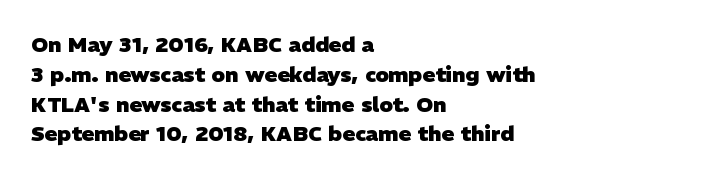
The image shows 21 px bold type; set left-aligned, normal line spacing (1.42x), normal letter spacing, not underlined.
